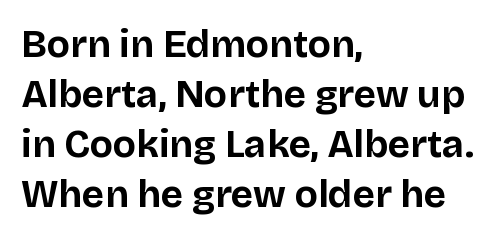
The image shows 38 px bold sans-serif type, upright; set left-aligned, normal line spacing (1.32x), normal letter spacing, not underlined; low stroke contrast and a large x-height.
